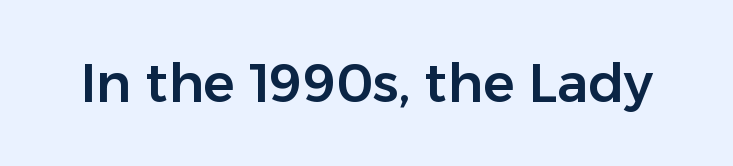
The image shows 53 px sans-serif type, upright; set normal letter spacing, not underlined; low stroke contrast and a medium x-height.
